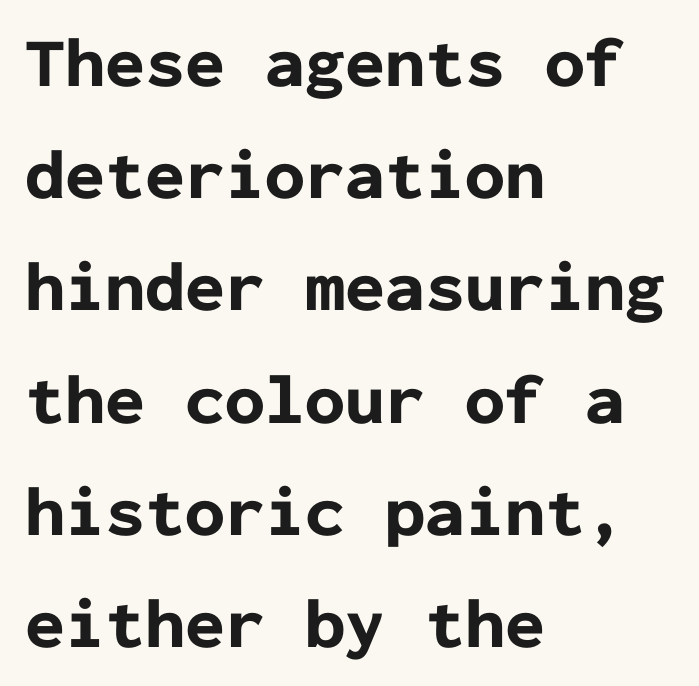
{"serif": "no", "italic": "no", "bold": "yes", "weight": "bold", "width": "normal", "stroke_contrast": "low", "x_height": "medium", "monospaced": "yes", "underline": "no", "align": "left", "line_spacing": "normal", "line_spacing_ratio": 1.58, "letter_spacing": "normal", "letter_spacing_em": 0.0, "glyph_px": 71}
